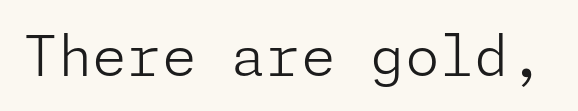
The image shows 56 px light sans-serif type, upright; set normal letter spacing, not underlined; low stroke contrast and a medium x-height.
